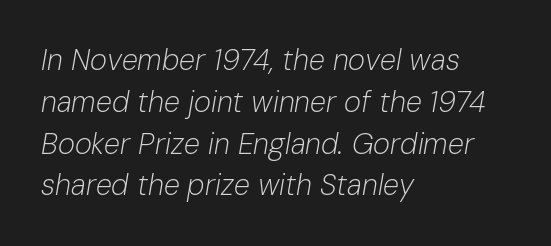
{"italic": "yes", "lean": "right", "slant_degrees": 10, "bold": "no", "weight": "light", "width": "normal", "stroke_contrast": "low", "x_height": "medium", "monospaced": "no", "underline": "no", "align": "left", "line_spacing": "normal", "line_spacing_ratio": 1.44, "letter_spacing": "normal", "letter_spacing_em": 0.0, "glyph_px": 29}
